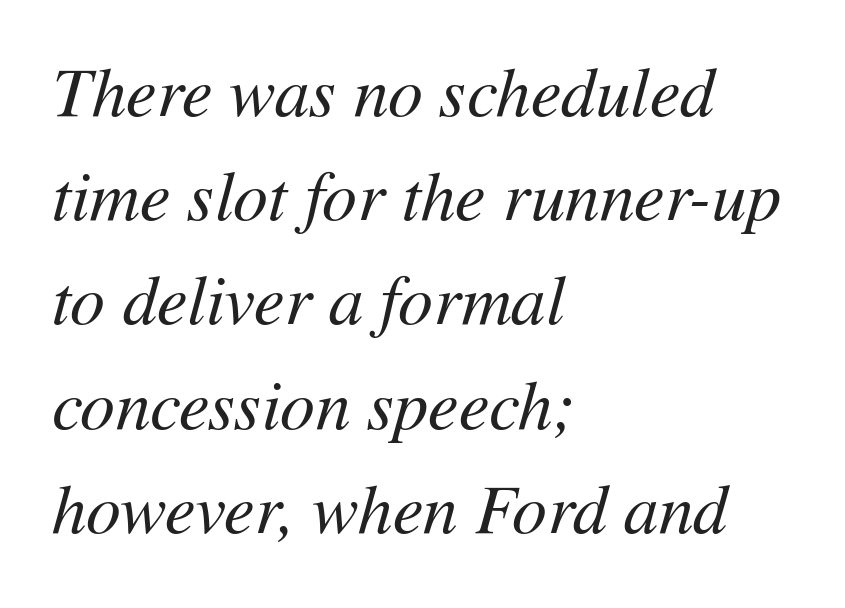
The image shows 69 px regular-weight type, italic (leaning right); set left-aligned, normal line spacing (1.51x), normal letter spacing, not underlined; medium stroke contrast and a medium x-height.
